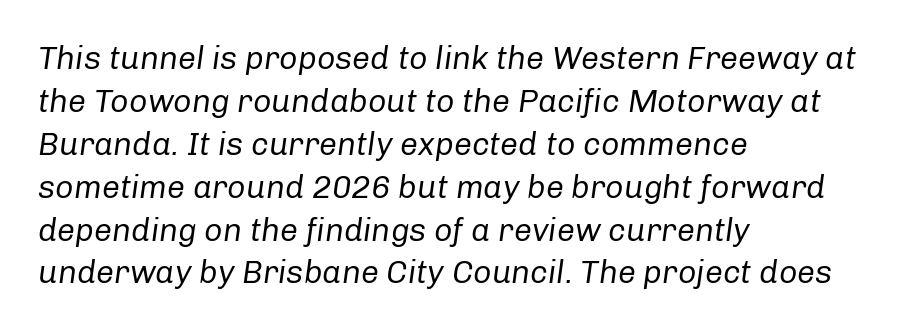
The image shows 32 px regular-weight type, italic (leaning right); set left-aligned, normal line spacing (1.34x), normal letter spacing, not underlined; low stroke contrast and a medium x-height.
